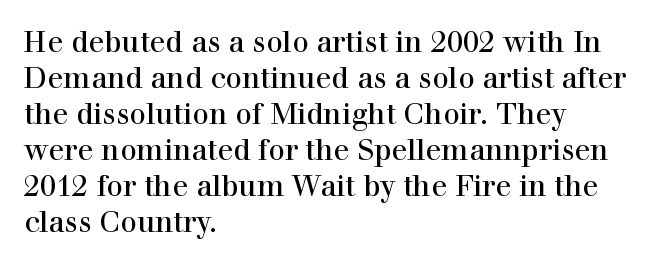
Q: Is the text italic (slanted)? A: No, it is upright.
Q: Is the typeface a serif or a sans-serif typeface? A: Serif.
Q: Is the text underlined? A: No.
Q: How is the paragraph aligned? A: Left-aligned.
Q: Is the spacing between letters normal or unusually wide? A: Normal.
Q: Width (condensed, normal, or wide)? A: Normal.
Q: x-height? A: Medium.
Q: Monospaced? A: No.
